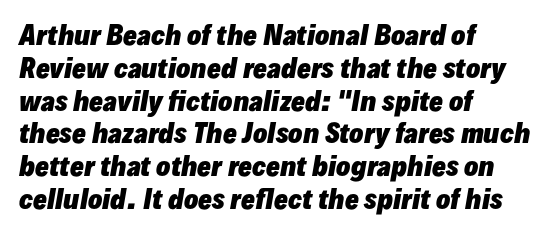
{"italic": "yes", "lean": "right", "slant_degrees": 10, "bold": "yes", "underline": "no", "align": "left", "line_spacing": "normal", "line_spacing_ratio": 1.26, "letter_spacing": "normal", "letter_spacing_em": 0.0, "glyph_px": 26}
